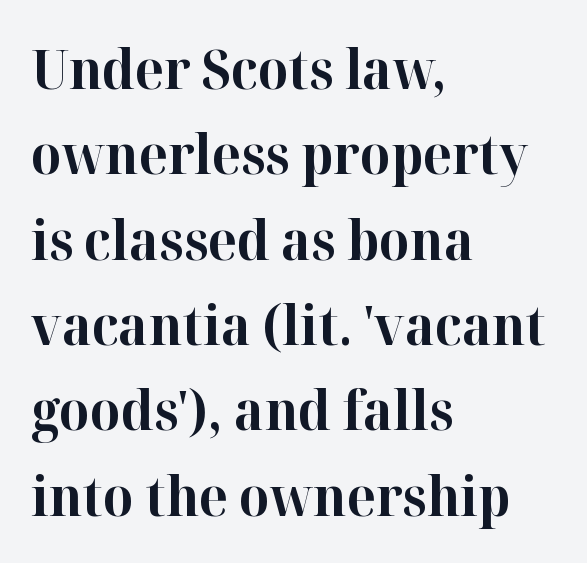
{"serif": "yes", "italic": "no", "bold": "yes", "weight": "bold", "width": "normal", "stroke_contrast": "high", "x_height": "medium", "monospaced": "no", "underline": "no", "align": "left", "line_spacing": "normal", "line_spacing_ratio": 1.58, "letter_spacing": "normal", "letter_spacing_em": 0.0, "glyph_px": 54}
